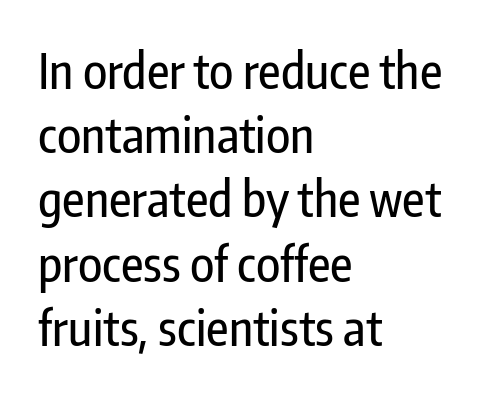
The image shows 49 px condensed sans-serif type, upright; set left-aligned, normal line spacing (1.31x), normal letter spacing, not underlined; low stroke contrast and a medium x-height.
